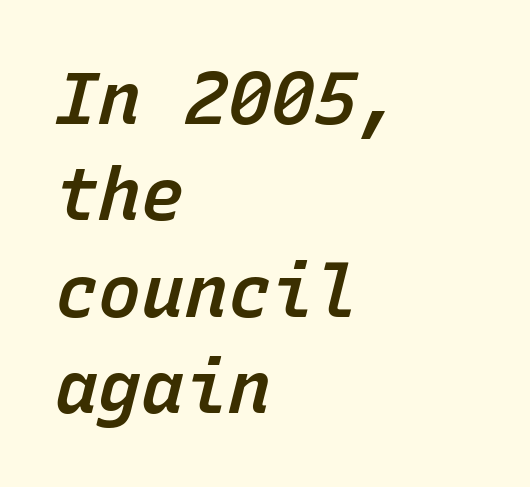
{"italic": "yes", "lean": "right", "slant_degrees": 15, "bold": "semi", "weight": "semibold", "width": "normal", "stroke_contrast": "low", "x_height": "medium", "monospaced": "yes", "underline": "no", "align": "left", "line_spacing": "normal", "line_spacing_ratio": 1.34, "letter_spacing": "normal", "letter_spacing_em": 0.0, "glyph_px": 72}
